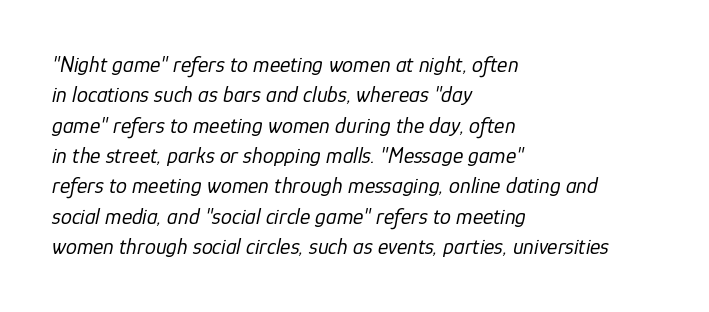
The image shows 22 px text type, italic (leaning right); set left-aligned, normal line spacing (1.38x), normal letter spacing, not underlined.
